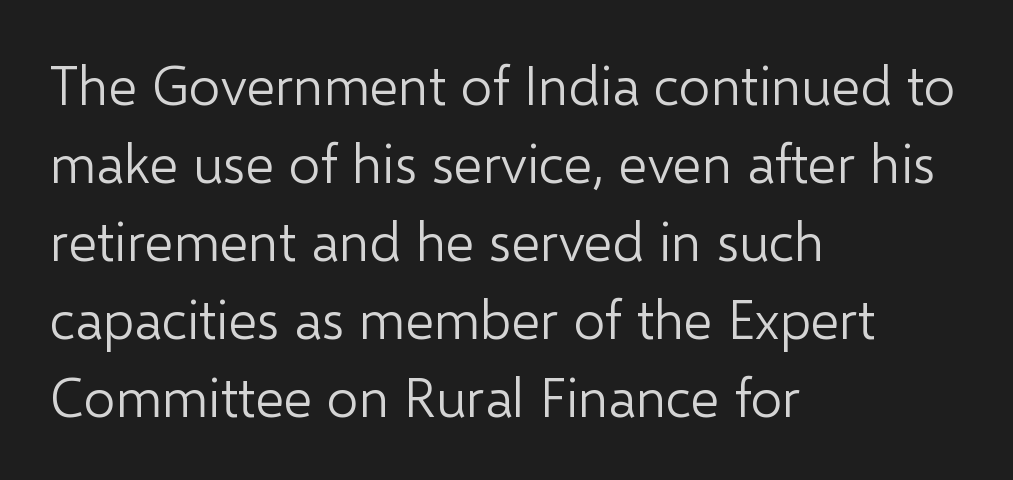
A typesetter would mark this as roman, not italic. This rendering leaves character spacing at its baseline value. The block of text has a typical density, with ordinary space between rows. The strip under each line holds only bare page. What kind of face is this? One without serifs — a sans.
